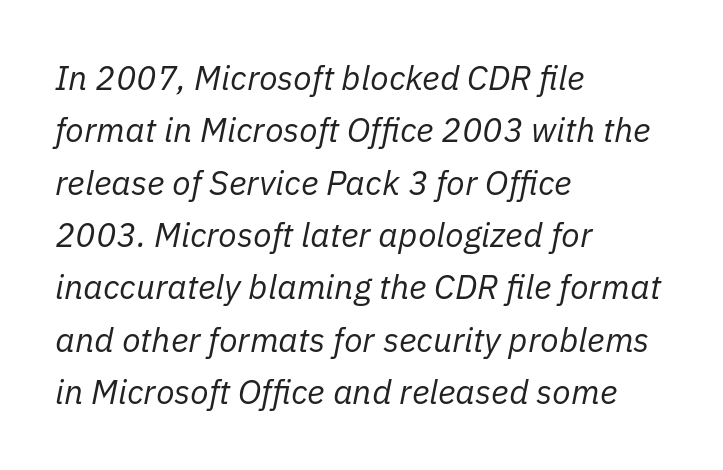
{"italic": "yes", "lean": "right", "slant_degrees": 11, "bold": "no", "weight": "regular", "width": "normal", "stroke_contrast": "low", "x_height": "medium", "monospaced": "no", "underline": "no", "align": "left", "line_spacing": "normal", "line_spacing_ratio": 1.54, "letter_spacing": "normal", "letter_spacing_em": 0.0, "glyph_px": 34}
